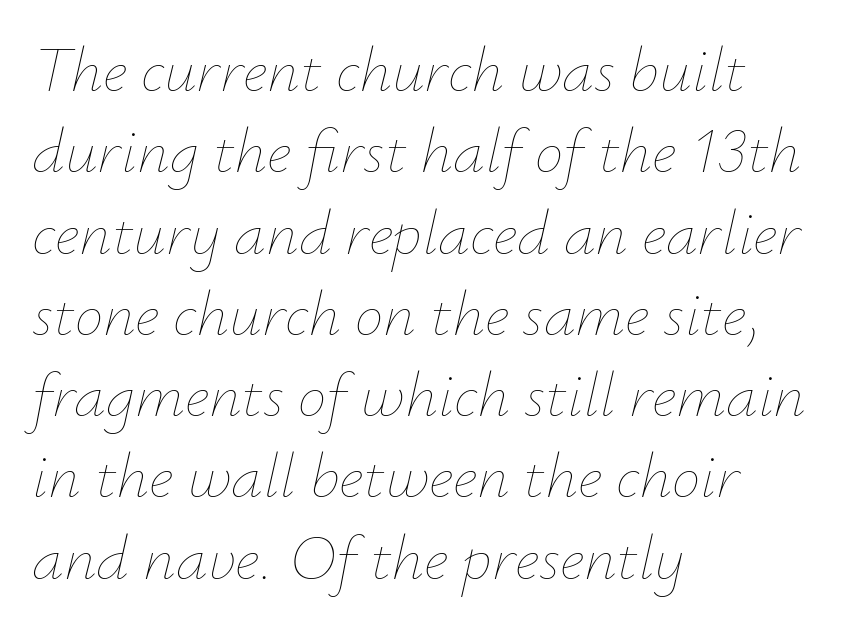
{"italic": "yes", "lean": "right", "slant_degrees": 12, "bold": "no", "weight": "thin", "width": "normal", "stroke_contrast": "low", "x_height": "small", "monospaced": "no", "underline": "no", "align": "left", "line_spacing": "normal", "line_spacing_ratio": 1.27, "letter_spacing": "normal", "letter_spacing_em": 0.0, "glyph_px": 64}
